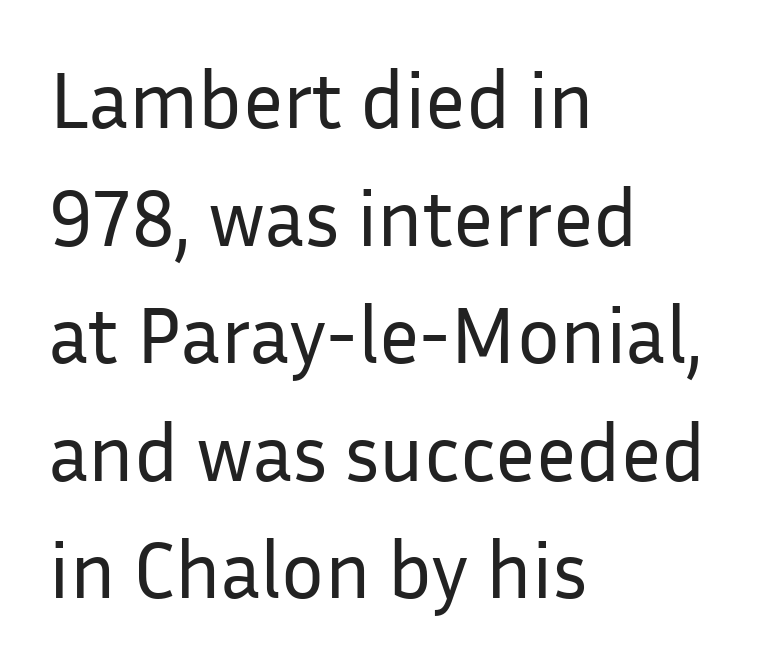
Check the space under the baseline: it is left empty. Layout note: lines flush left. What's the leading like? Ordinary, nothing unusual. A quiet, ordinary-to-light weight characterises the typeface.
